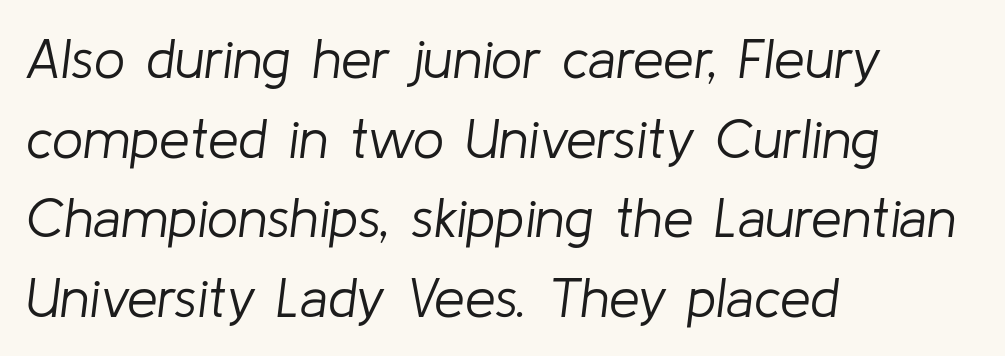
If you measured baseline to baseline, you'd find a middling distance. Posture: slanted. The passage shown is typed in a proportional face where columns would drift. Every row of glyphs begins at an identical x-position on the left.
